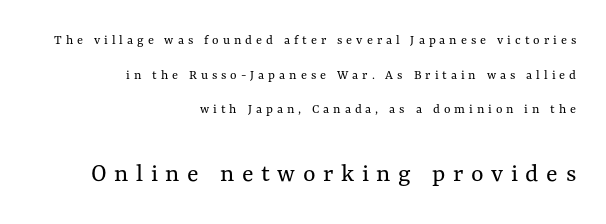
{"italic": "no", "bold": "no", "underline": "no", "align": "right", "line_spacing": "loose", "line_spacing_ratio": 2.47, "letter_spacing": "wide", "letter_spacing_em": 0.28, "larger_block": "second", "size_ratio": 1.93, "glyph_px": 27}
